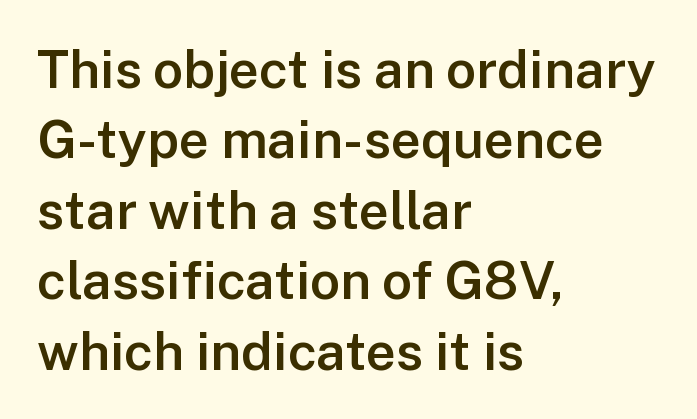
Casual observation: everything's shoved over to the left. When letters stand straight like this, we call the style roman or upright. Honestly, the row spacing looks completely unremarkable. This sample uses plain, unmodified letter spacing. The typesetting leans somewhat heavy: a semibold.
